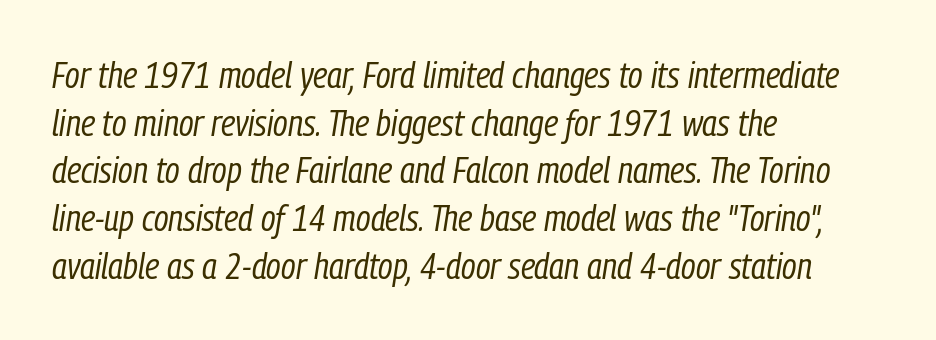
Q: Is the text bold? A: No.
Q: Is the text italic (slanted)? A: Yes, it leans right by about 9 degrees.
Q: Is the text underlined? A: No.
Q: How is the paragraph aligned? A: Left-aligned.
Q: Is the spacing between letters normal or unusually wide? A: Normal.
Q: Is the spacing between lines tight, normal or loose? A: Normal.
Q: Width (condensed, normal, or wide)? A: Condensed.
Q: Stroke contrast? A: Low.
Q: x-height? A: Medium.
Q: Monospaced? A: No.
